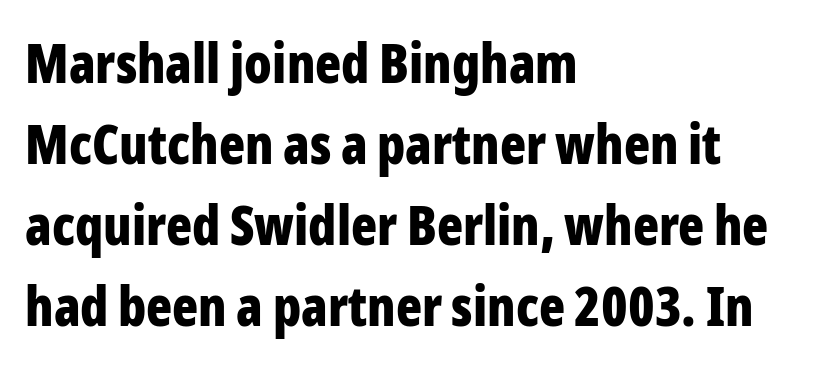
{"serif": "no", "italic": "no", "bold": "yes", "weight": "bold", "width": "condensed", "stroke_contrast": "low", "x_height": "medium", "monospaced": "no", "underline": "no", "align": "left", "line_spacing": "normal", "line_spacing_ratio": 1.5, "letter_spacing": "normal", "letter_spacing_em": 0.0, "glyph_px": 54}
